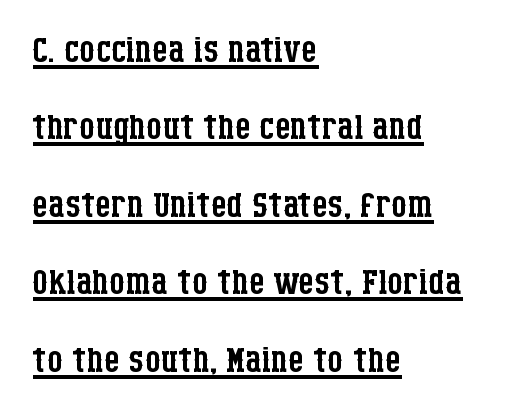
The image shows 50 px regular-weight, condensed serif type, upright; set left-aligned, normal line spacing (1.55x), normal letter spacing, underlined; low stroke contrast and a large x-height.
